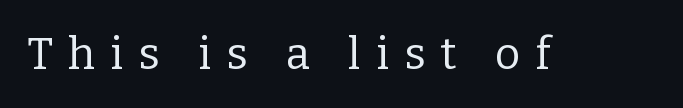
The image shows 44 px regular-weight serif type, upright; set unusually wide letter spacing (+0.34 em), not underlined; low stroke contrast and a medium x-height.
